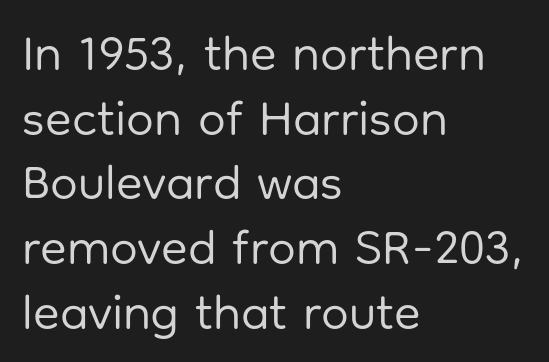
You could not count columns in this text — the font is proportionally spaced. Horizontal alignment here is leftward, the default for most running prose. What stands out about the letter spacing? Nothing — it is the standard amount. Letters have the restrained weight of plain body copy at most. This sample uses a sans-serif face.
